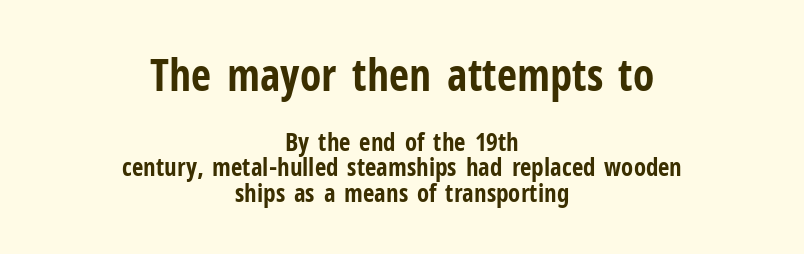
The image shows 44 px bold, condensed sans-serif type, upright; set centered, tight line spacing (1.03x), normal letter spacing, not underlined; the first (top) block is 1.76x larger; low stroke contrast and a medium x-height.
